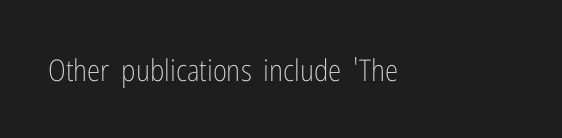
Q: Is the text bold? A: No.
Q: Is the text italic (slanted)? A: No, it is upright.
Q: Is the typeface a serif or a sans-serif typeface? A: Sans-serif.
Q: Is the text underlined? A: No.
Q: Is the spacing between letters normal or unusually wide? A: Normal.
Q: Width (condensed, normal, or wide)? A: Condensed.
Q: Stroke contrast? A: Low.
Q: x-height? A: Medium.
Q: Monospaced? A: No.
